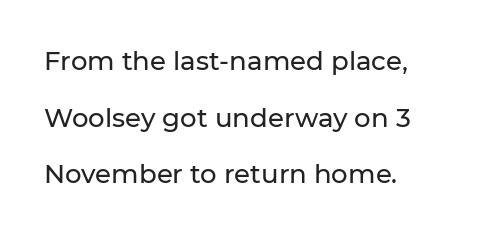
Q: Is the text italic (slanted)? A: No, it is upright.
Q: Is the text underlined? A: No.
Q: How is the paragraph aligned? A: Left-aligned.
Q: Is the spacing between letters normal or unusually wide? A: Normal.
Q: Is the spacing between lines tight, normal or loose? A: Loose.
